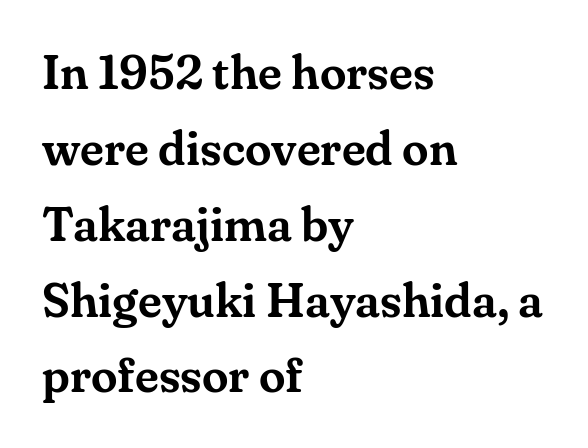
Q: Is the text italic (slanted)? A: No, it is upright.
Q: Is the typeface a serif or a sans-serif typeface? A: Serif.
Q: Is the text underlined? A: No.
Q: How is the paragraph aligned? A: Left-aligned.
Q: Is the spacing between letters normal or unusually wide? A: Normal.
Q: Is the spacing between lines tight, normal or loose? A: Normal.
Q: Width (condensed, normal, or wide)? A: Normal.
Q: Stroke contrast? A: Medium.
Q: x-height? A: Small.
Q: Monospaced? A: No.
